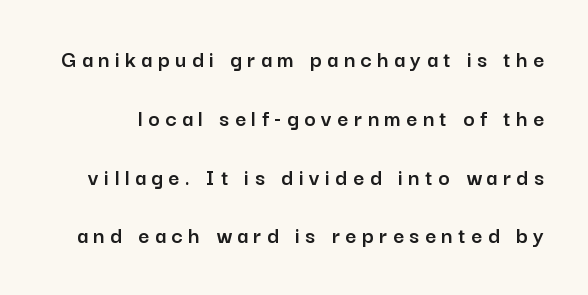
Q: Is the text italic (slanted)? A: No, it is upright.
Q: Is the text underlined? A: No.
Q: Is the spacing between letters normal or unusually wide? A: Unusually wide.
Q: Is the spacing between lines tight, normal or loose? A: Loose.
